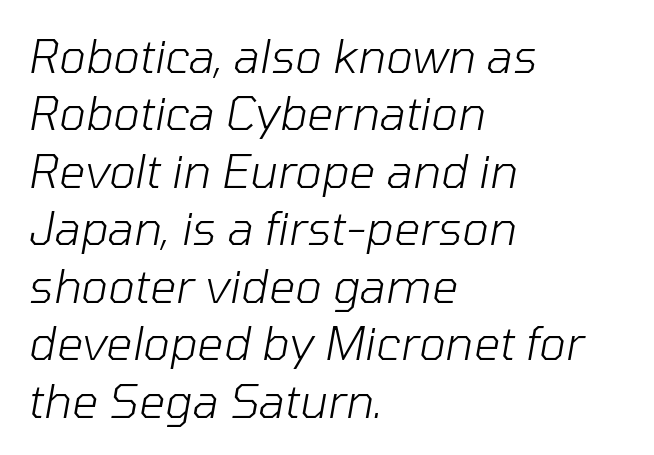
Q: Is the text bold? A: No.
Q: Is the text italic (slanted)? A: Yes, it leans right by about 10 degrees.
Q: Is the text underlined? A: No.
Q: How is the paragraph aligned? A: Left-aligned.
Q: Is the spacing between letters normal or unusually wide? A: Normal.
Q: Is the spacing between lines tight, normal or loose? A: Normal.
Q: Width (condensed, normal, or wide)? A: Normal.
Q: Stroke contrast? A: Low.
Q: x-height? A: Medium.
Q: Monospaced? A: No.
